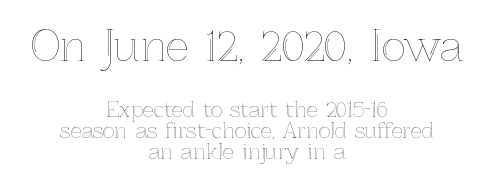
Italic? Not at all — the glyphs are vertical. The string is rendered with underlining switched off. Observe the ordinary spacing: letters are neighbours, not strangers. Size hierarchy here favors the leading block over the trailing one. The setting favours the middle, as headings and verse often do.
